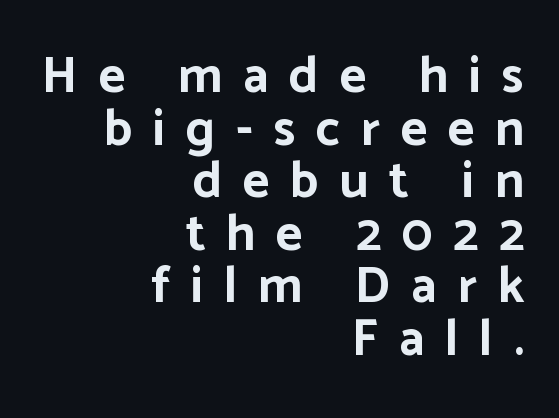
{"serif": "no", "italic": "no", "bold": "yes", "weight": "bold", "width": "normal", "stroke_contrast": "low", "x_height": "medium", "monospaced": "no", "underline": "no", "align": "right", "line_spacing": "tight", "line_spacing_ratio": 1.03, "letter_spacing": "wide", "letter_spacing_em": 0.41, "glyph_px": 51}
